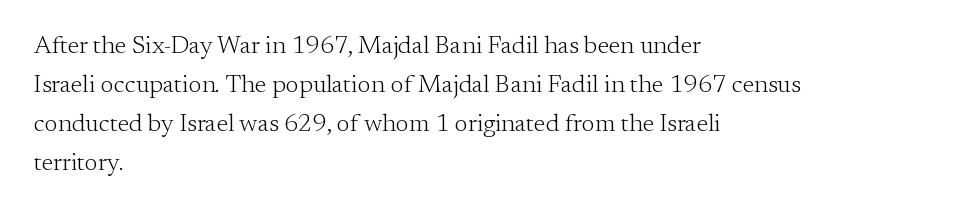
Q: Is the text bold? A: No.
Q: Is the text italic (slanted)? A: No, it is upright.
Q: Is the text underlined? A: No.
Q: How is the paragraph aligned? A: Left-aligned.
Q: Is the spacing between letters normal or unusually wide? A: Normal.
Q: Is the spacing between lines tight, normal or loose? A: Normal.
